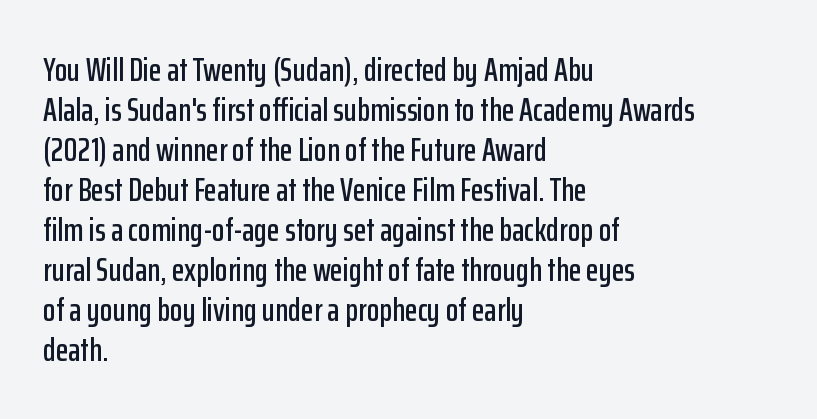
The image shows 33 px condensed sans-serif type, upright; set left-aligned, line spacing 1.21x, normal letter spacing, not underlined; low stroke contrast and a medium x-height.
